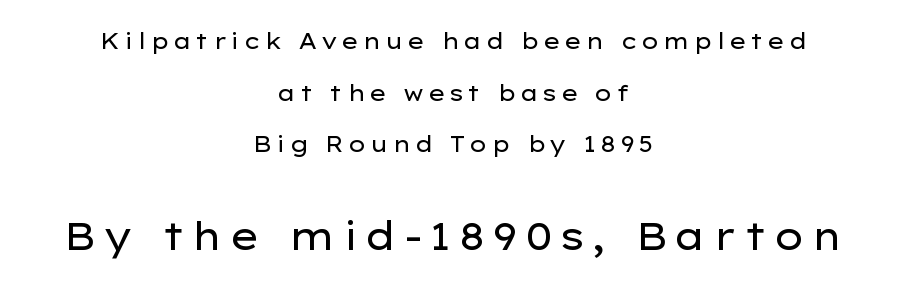
{"serif": "no", "italic": "no", "bold": "no", "weight": "regular", "width": "wide", "stroke_contrast": "low", "x_height": "medium", "monospaced": "no", "underline": "no", "align": "center", "line_spacing": "loose", "line_spacing_ratio": 2.35, "larger_block": "second", "size_ratio": 1.73, "glyph_px": 38}
